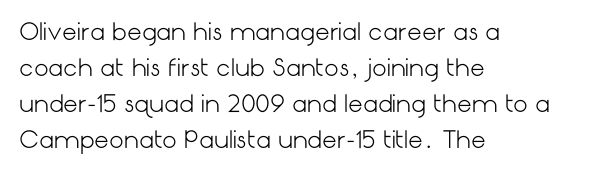
{"italic": "no", "bold": "no", "underline": "no", "align": "left", "line_spacing": "normal", "line_spacing_ratio": 1.56, "letter_spacing": "normal", "letter_spacing_em": 0.0, "glyph_px": 23}
